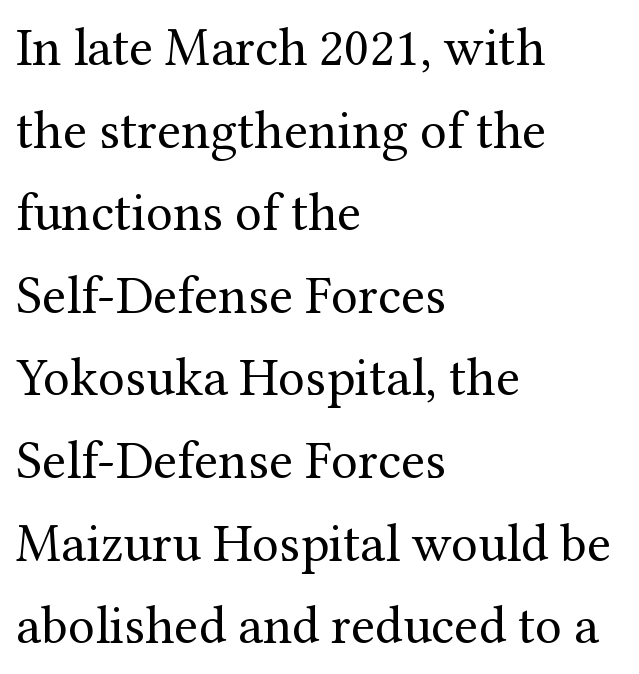
The baseline area is clear. Compared with a centered layout, this one pins lines to the left instead. The lines sit at an ordinary, default distance from one another. Weight class: somewhere from thin through regular.
